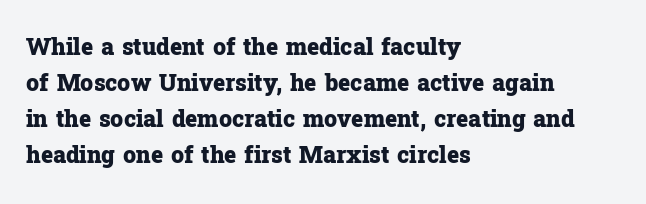
Q: Is the text bold? A: Yes.
Q: Is the text italic (slanted)? A: No, it is upright.
Q: Is the text underlined? A: No.
Q: How is the paragraph aligned? A: Left-aligned.
Q: Is the spacing between letters normal or unusually wide? A: Normal.
Q: Is the spacing between lines tight, normal or loose? A: Normal.
